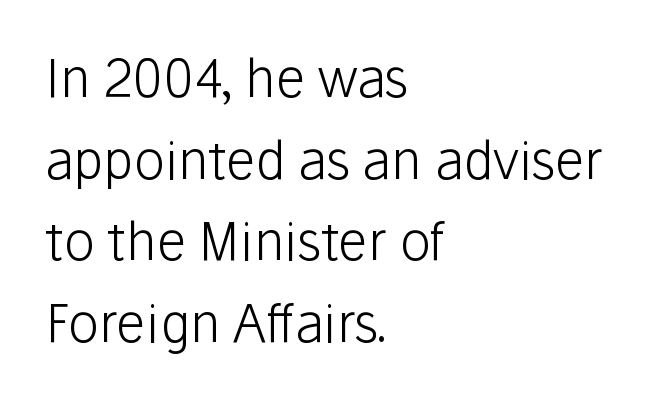
Q: Is the text bold? A: No.
Q: Is the text italic (slanted)? A: No, it is upright.
Q: Is the typeface a serif or a sans-serif typeface? A: Sans-serif.
Q: Is the text underlined? A: No.
Q: How is the paragraph aligned? A: Left-aligned.
Q: Is the spacing between letters normal or unusually wide? A: Normal.
Q: Is the spacing between lines tight, normal or loose? A: Normal.
Q: Width (condensed, normal, or wide)? A: Normal.
Q: Stroke contrast? A: Low.
Q: x-height? A: Medium.
Q: Monospaced? A: No.
